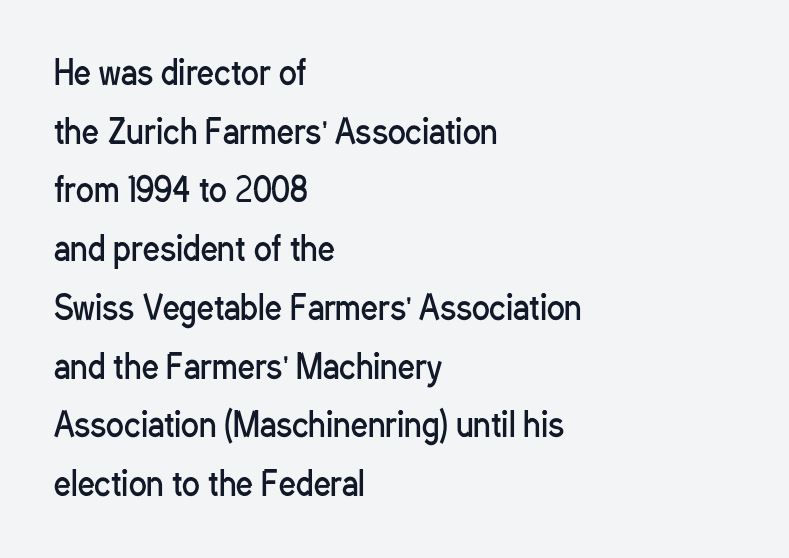
{"serif": "no", "italic": "no", "bold": "no", "weight": "regular", "width": "condensed", "stroke_contrast": "low", "x_height": "medium", "monospaced": "no", "underline": "no", "align": "left", "line_spacing_ratio": 1.78, "letter_spacing": "normal", "letter_spacing_em": 0.0, "glyph_px": 33}
